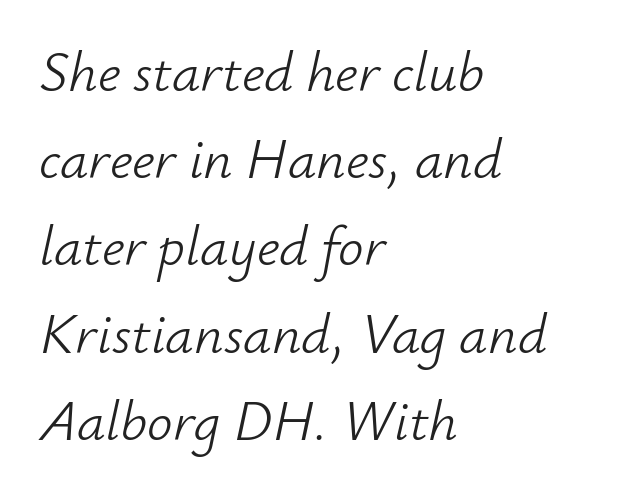
Q: Is the text bold? A: No.
Q: Is the text italic (slanted)? A: Yes, it leans right by about 12 degrees.
Q: Is the text underlined? A: No.
Q: How is the paragraph aligned? A: Left-aligned.
Q: Is the spacing between letters normal or unusually wide? A: Normal.
Q: Is the spacing between lines tight, normal or loose? A: Normal.
Q: Width (condensed, normal, or wide)? A: Normal.
Q: Stroke contrast? A: Low.
Q: x-height? A: Small.
Q: Monospaced? A: No.
